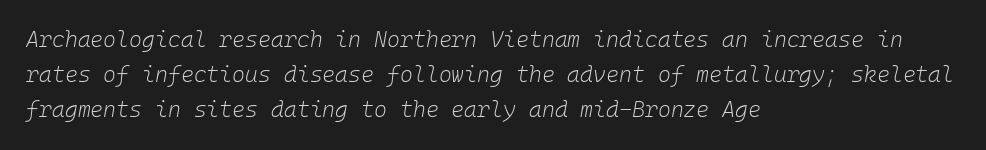
The image shows 22 px text type, italic (leaning right); set left-aligned, normal line spacing (1.6x), normal letter spacing, not underlined.
